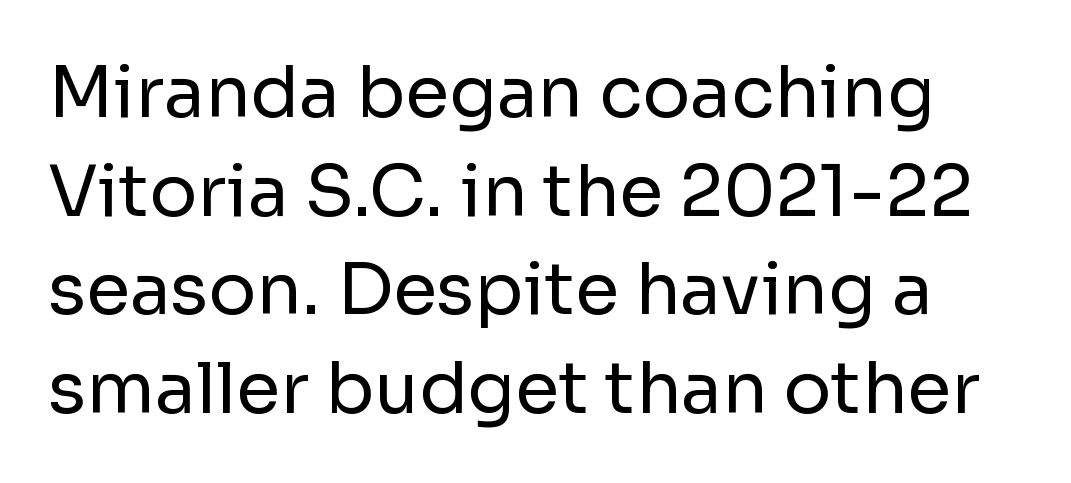
{"serif": "no", "italic": "no", "bold": "no", "weight": "regular", "width": "normal", "stroke_contrast": "low", "x_height": "medium", "monospaced": "no", "underline": "no", "line_spacing": "normal", "line_spacing_ratio": 1.39, "letter_spacing": "normal", "letter_spacing_em": 0.0, "glyph_px": 71}
